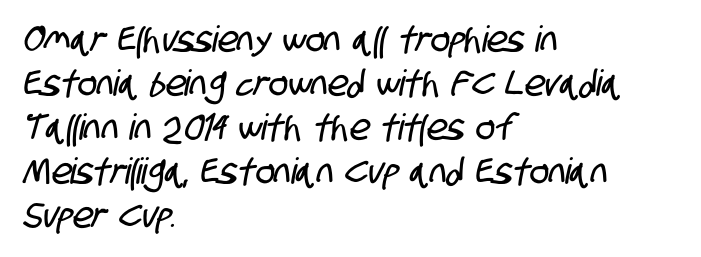
{"serif": "no", "width": "condensed", "stroke_contrast": "low", "x_height": "large", "monospaced": "no", "underline": "no", "align": "left", "line_spacing_ratio": 1.22, "letter_spacing": "normal", "letter_spacing_em": 0.0, "glyph_px": 36}
